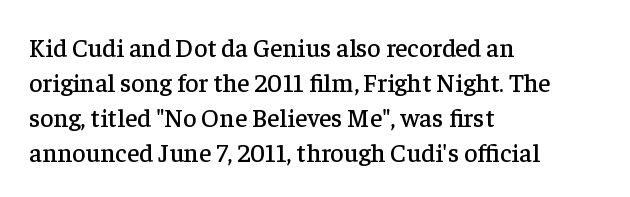
Q: Is the text italic (slanted)? A: No, it is upright.
Q: Is the text underlined? A: No.
Q: How is the paragraph aligned? A: Left-aligned.
Q: Is the spacing between letters normal or unusually wide? A: Normal.
Q: Is the spacing between lines tight, normal or loose? A: Normal.
